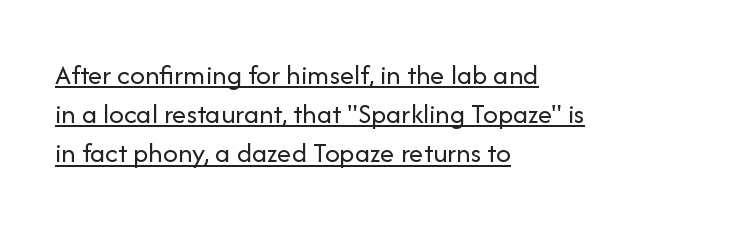
The typeface has the unassuming heft of standard copy or less. Horizontal alignment here is leftward, the default for most running prose. Spacing verdict: proportional, widths tailored to each character. Underlined type. Classification — sans serif. Leading matches the norm, producing a regular column.
